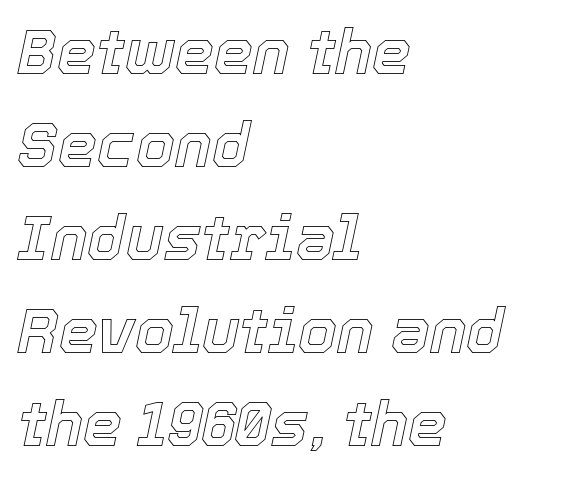
Line beginnings align vertically; line endings do not. Is this a fixed-width face? No — the glyphs have proportional, varying widths. This rendering features lettering with no underline. An italicized treatment has been applied to the whole sample. How would I describe the line gaps? Plain and ordinary.
